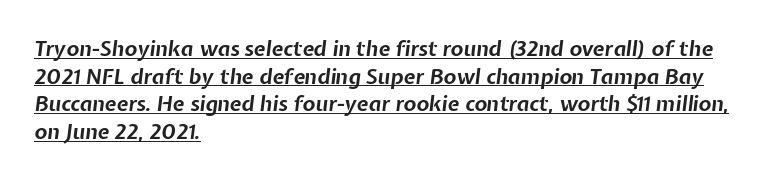
Q: Is the text bold? A: Yes.
Q: Is the text italic (slanted)? A: Yes, it leans right by about 7 degrees.
Q: Is the text underlined? A: Yes.
Q: How is the paragraph aligned? A: Left-aligned.
Q: Is the spacing between letters normal or unusually wide? A: Normal.
Q: Is the spacing between lines tight, normal or loose? A: Normal.
